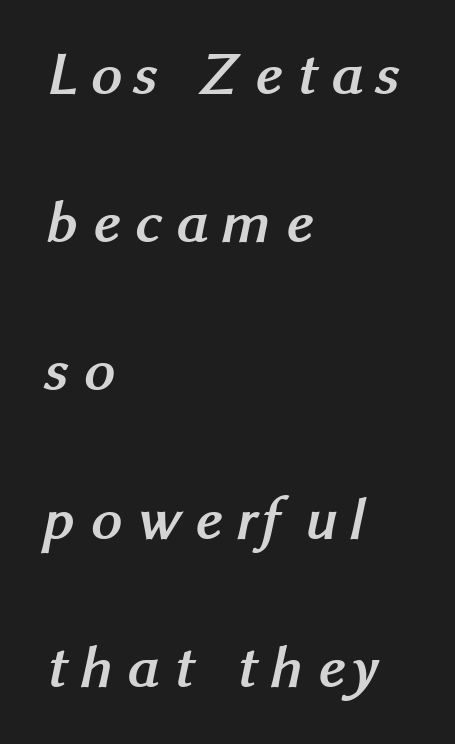
{"serif": "no", "bold": "yes", "weight": "semibold", "width": "normal", "stroke_contrast": "medium", "x_height": "medium", "monospaced": "no", "underline": "no", "align": "left", "line_spacing": "loose", "line_spacing_ratio": 2.43, "letter_spacing": "wide", "letter_spacing_em": 0.22, "glyph_px": 61}
